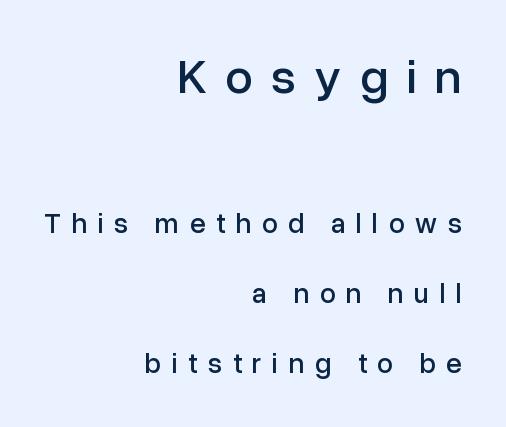
{"serif": "no", "italic": "no", "width": "normal", "stroke_contrast": "low", "x_height": "medium", "monospaced": "no", "underline": "no", "align": "right", "line_spacing": "loose", "line_spacing_ratio": 2.49, "letter_spacing": "wide", "letter_spacing_em": 0.38, "larger_block": "first", "size_ratio": 1.75, "glyph_px": 49}
